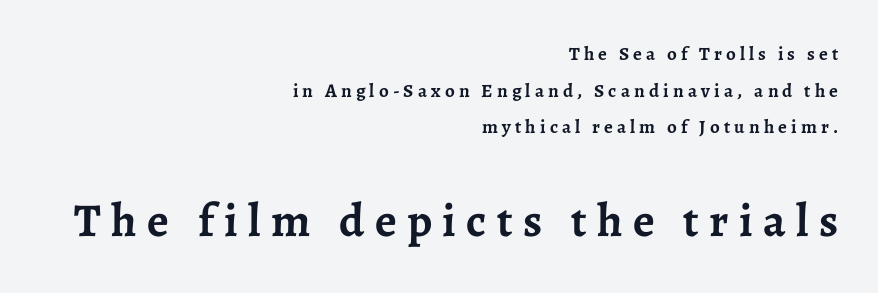
Caption: upper text group reduced, lower text group enlarged. Horizontally, the lines are justified to the trailing edge only. These lines stand farther apart than default settings would place them. The font is running at its bold setting. The rendering uses natural spacing where letterforms have individual widths.
